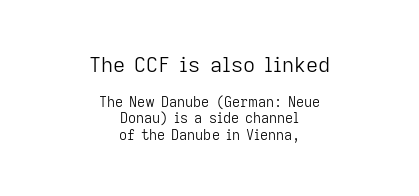
The image shows 21 px text type, upright; set centered, line spacing 1.19x, normal letter spacing, not underlined; the first (top) block is 1.5x larger.
